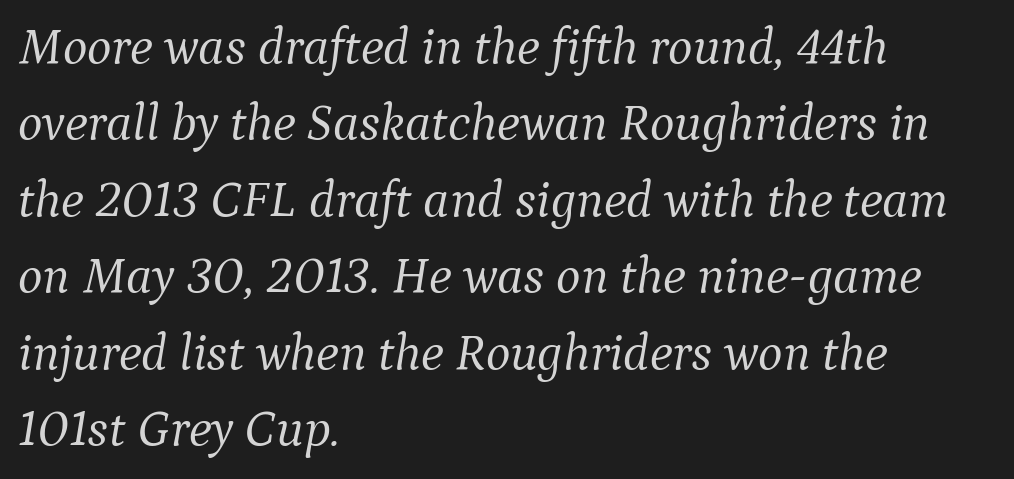
The lines in this sample share a left origin and differ only in where they stop. Do the characters align in a grid? No, the font is proportional. Compared with ordinary roman type, these characters are visibly tilted. Serif or sans? Serif — the stroke terminals have little feet.
